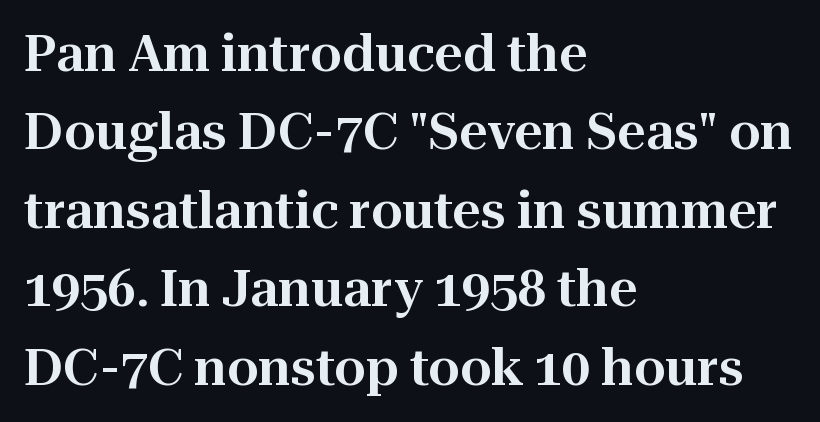
The text block is weighted toward the left margin, trailing off unevenly rightward. Inter-character spacing is left at the font's built-in metrics. Is this a fixed-width face? No — the glyphs have proportional, varying widths. The typography opts for an upright posture over an oblique one.
